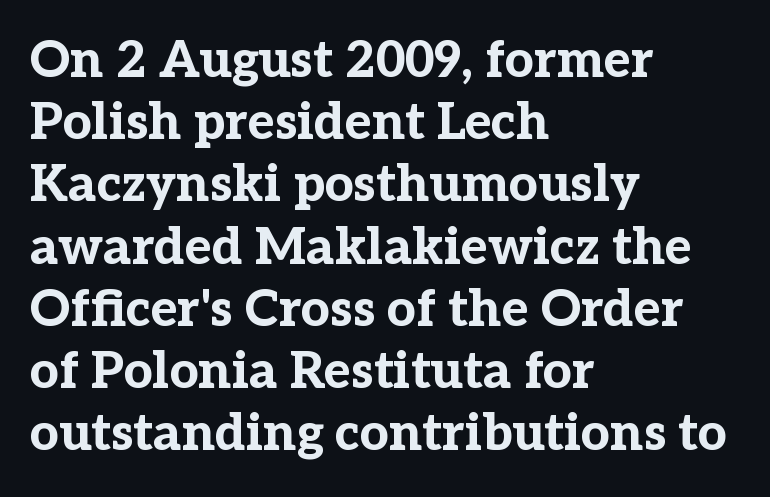
Q: Is the text bold? A: Yes.
Q: Is the text italic (slanted)? A: No, it is upright.
Q: Is the typeface a serif or a sans-serif typeface? A: Serif.
Q: Is the text underlined? A: No.
Q: How is the paragraph aligned? A: Left-aligned.
Q: Is the spacing between letters normal or unusually wide? A: Normal.
Q: Width (condensed, normal, or wide)? A: Normal.
Q: Stroke contrast? A: Low.
Q: x-height? A: Medium.
Q: Monospaced? A: No.
